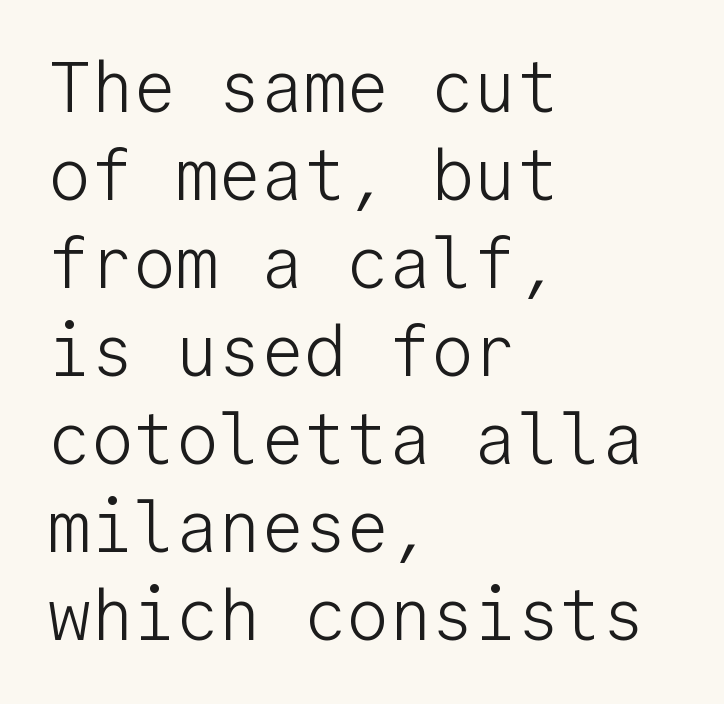
{"serif": "no", "italic": "no", "bold": "no", "weight": "light", "width": "normal", "stroke_contrast": "low", "x_height": "medium", "monospaced": "yes", "underline": "no", "align": "left", "line_spacing_ratio": 1.24, "letter_spacing": "normal", "letter_spacing_em": 0.0, "glyph_px": 71}
